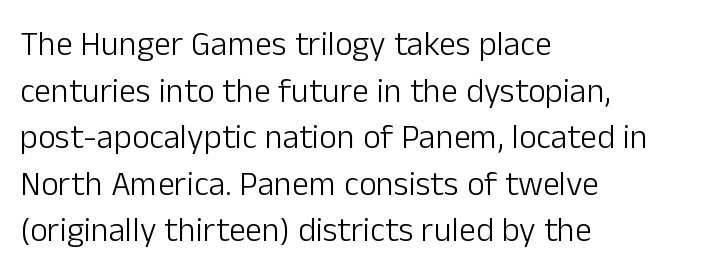
This is not heavy type; no bold has been used. Where is the straight margin? On the left. You can tell it's not italic because the verticals are truly vertical. Typographically, this falls in the sans-serif category.
